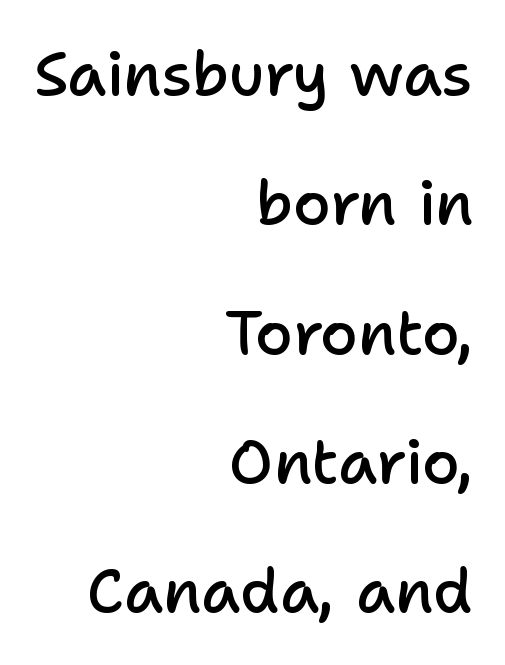
The image shows 61 px semibold sans-serif type, upright; set right-aligned, loose line spacing (2.12x), normal letter spacing, not underlined; low stroke contrast and a medium x-height.
